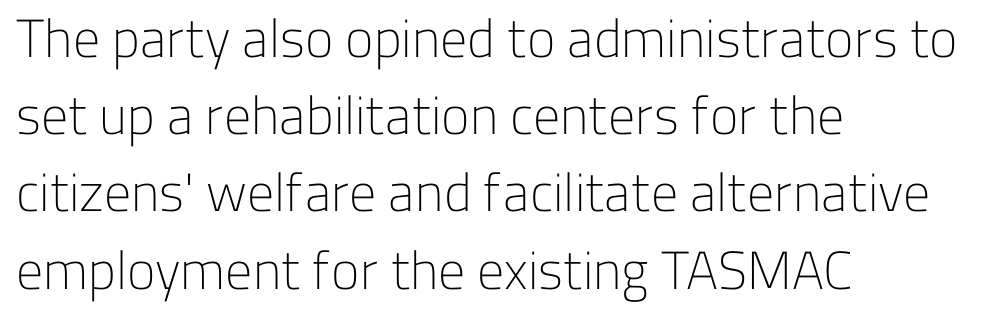
The cut favours lightness, reaching ordinary text weight at its darkest. Each letter's strokes conclude bluntly, with no projecting serifs. No extra tracking has been applied to these lines. Varying glyph widths throughout — classic text-font behaviour. These lines stack with their left ends in a neat column. Is there much room between lines? A standard amount, neither cramped nor airy.
